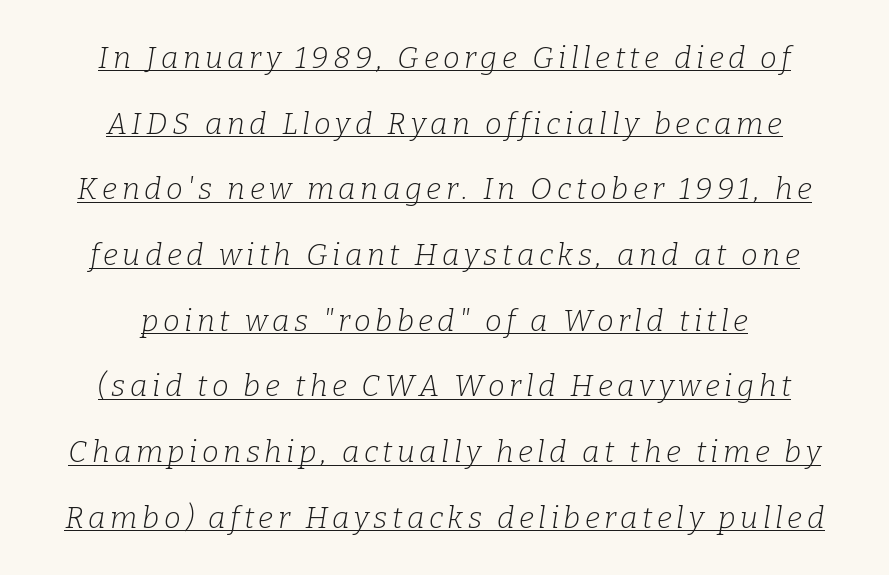
Q: Is the text bold? A: No.
Q: Is the text italic (slanted)? A: Yes, it leans right by about 9 degrees.
Q: Is the typeface a serif or a sans-serif typeface? A: Serif.
Q: Is the text underlined? A: Yes.
Q: How is the paragraph aligned? A: Centered.
Q: Is the spacing between lines tight, normal or loose? A: Loose.
Q: Width (condensed, normal, or wide)? A: Normal.
Q: Stroke contrast? A: Low.
Q: x-height? A: Medium.
Q: Monospaced? A: No.
